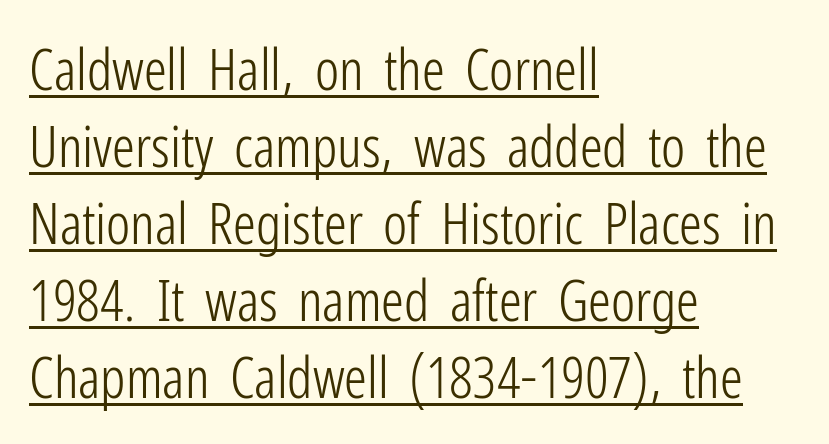
Letters have the restrained weight of plain body copy at most. The lines in this sample share a left origin and differ only in where they stop. No extra tracking has been applied to these lines. The glyphs are accompanied by a horizontal stroke just below them. Vertical spacing — default.
